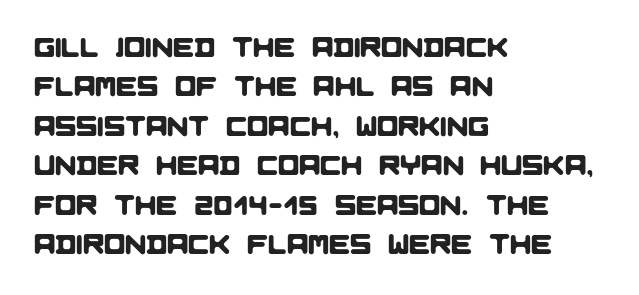
The glyphs are unaccompanied by any horizontal stroke below them. Teacher's note: observe the even left margin — that is flush-left alignment. The line texture is even and compact thanks to regular tracking. Typographically, this falls in the sans-serif category. Summary of vertical rhythm: regular, with standard interline spacing. Note the varied advance widths — an 'i' is clearly narrower than an 'm'.
